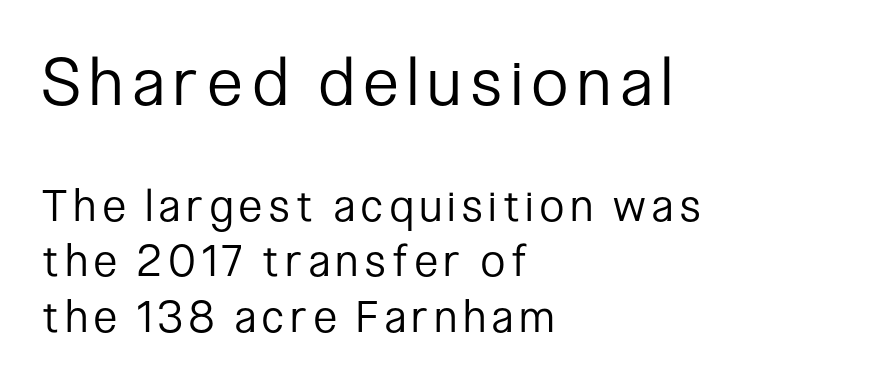
The image shows 66 px regular-weight, condensed sans-serif type, upright; set left-aligned, normal line spacing (1.27x), not underlined; the first (top) block is 1.5x larger; low stroke contrast and a medium x-height.
